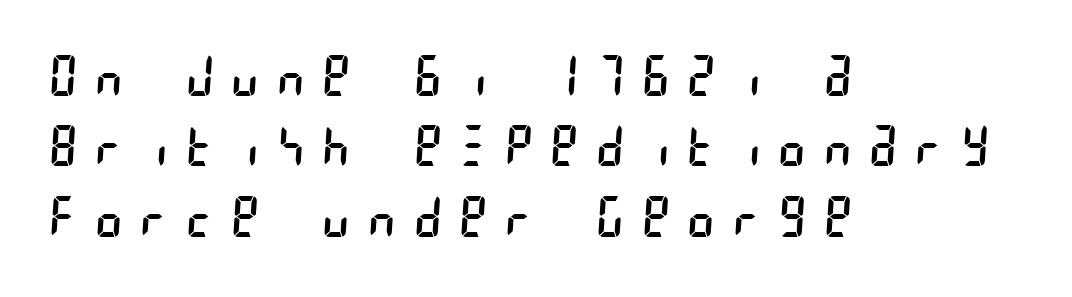
Horizontal alignment here is leftward, the default for most running prose. The horizontal fit of the characters is loose and conspicuously gappy. Bare-footed words on every line. This block has exactly the height ordinary leading produces. Stroke terminals: plain, sans-serif. No extra ink here — the face is not bold.
